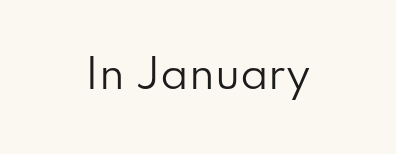
Q: Is the text bold? A: No.
Q: Is the text italic (slanted)? A: No, it is upright.
Q: Is the typeface a serif or a sans-serif typeface? A: Sans-serif.
Q: Is the text underlined? A: No.
Q: Is the spacing between letters normal or unusually wide? A: Normal.
Q: Width (condensed, normal, or wide)? A: Normal.
Q: Stroke contrast? A: Low.
Q: x-height? A: Small.
Q: Monospaced? A: No.
